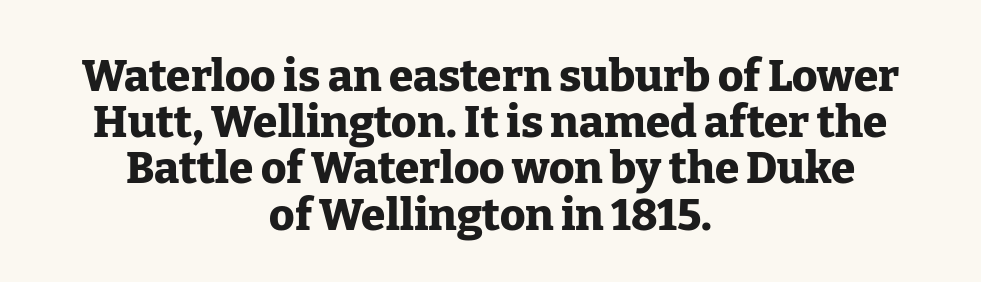
Tightly led — the rows are bunched. The letters stand upright; this is a roman face. Beneath every word, the page is bare. Heavy, bold letterforms. The rendering keeps characters at their native spacing. Serifs: yes, visible at the terminals of the letterforms.
